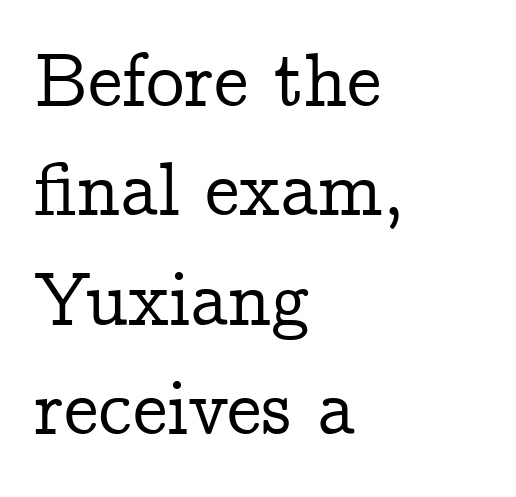
{"serif": "yes", "italic": "no", "width": "normal", "stroke_contrast": "low", "x_height": "medium", "monospaced": "no", "underline": "no", "align": "left", "line_spacing": "normal", "line_spacing_ratio": 1.42, "letter_spacing": "normal", "letter_spacing_em": 0.0, "glyph_px": 77}
